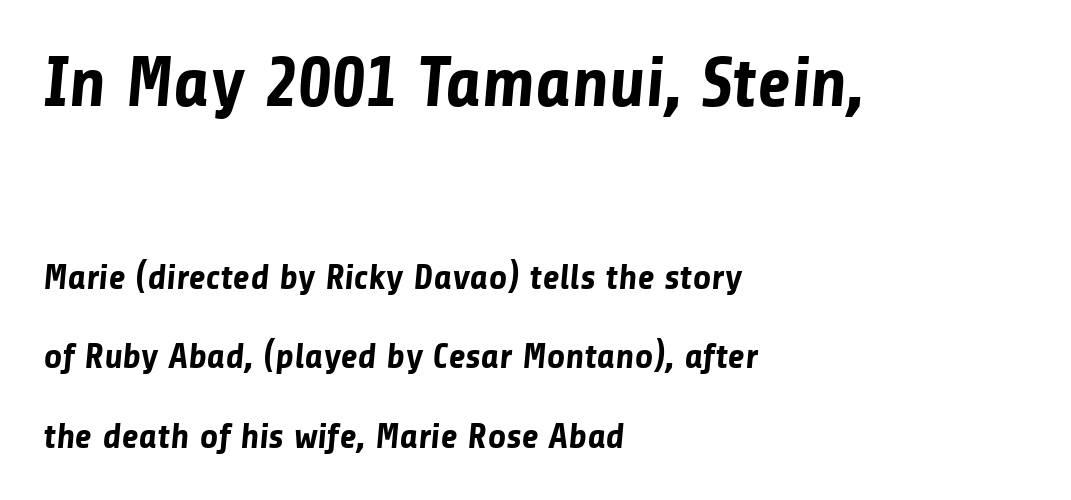
Q: Is the text bold? A: Yes.
Q: Is the typeface a serif or a sans-serif typeface? A: Sans-serif.
Q: Is the text underlined? A: No.
Q: How is the paragraph aligned? A: Left-aligned.
Q: Is the spacing between letters normal or unusually wide? A: Normal.
Q: Is the spacing between lines tight, normal or loose? A: Loose.
Q: Which block of text is set in a larger size, the first (top) or the second (bottom)? A: The first (top) one.
Q: Width (condensed, normal, or wide)? A: Normal.
Q: Stroke contrast? A: Low.
Q: x-height? A: Medium.
Q: Monospaced? A: No.
